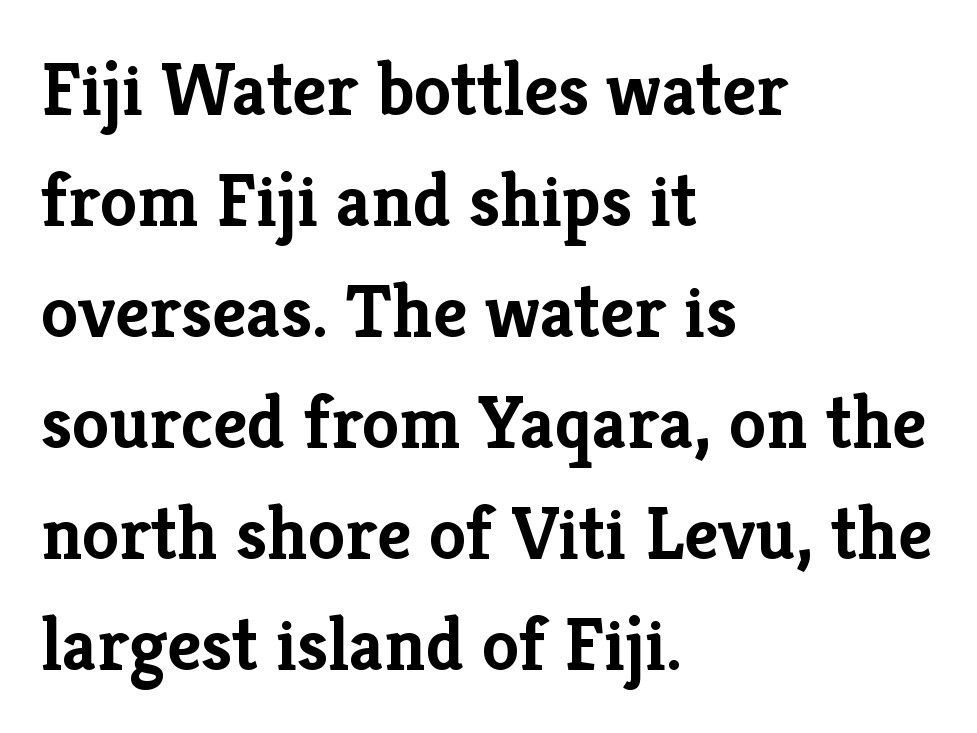
{"serif": "yes", "italic": "no", "bold": "yes", "weight": "semibold", "width": "normal", "stroke_contrast": "low", "x_height": "medium", "monospaced": "no", "underline": "no", "align": "left", "line_spacing": "normal", "line_spacing_ratio": 1.48, "letter_spacing": "normal", "letter_spacing_em": 0.0, "glyph_px": 75}
